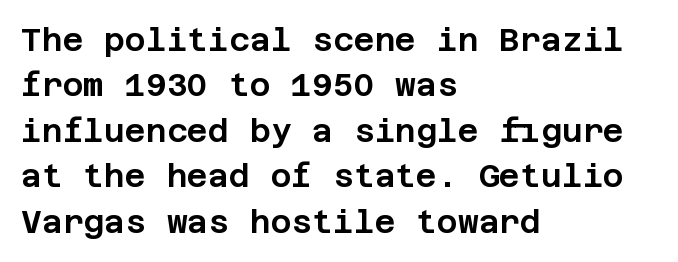
{"serif": "no", "italic": "no", "width": "normal", "stroke_contrast": "low", "x_height": "large", "underline": "no", "align": "left", "line_spacing": "normal", "line_spacing_ratio": 1.42, "letter_spacing": "normal", "letter_spacing_em": 0.0, "glyph_px": 32}
